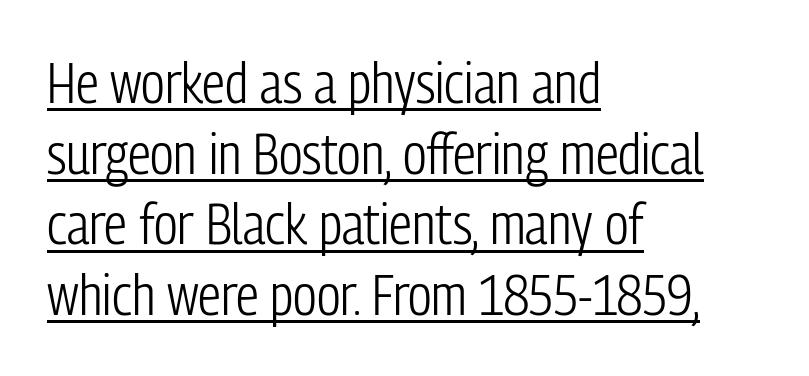
The image shows 57 px light, condensed sans-serif type, upright; set left-aligned, line spacing 1.24x, normal letter spacing, underlined; low stroke contrast and a medium x-height.
